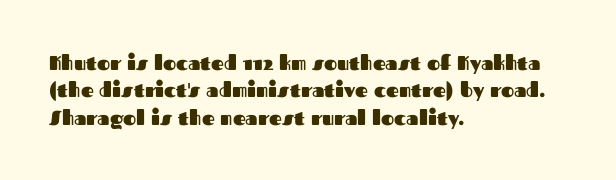
The image shows 20 px bold type, upright; set left-aligned, normal line spacing (1.37x), normal letter spacing, not underlined.
